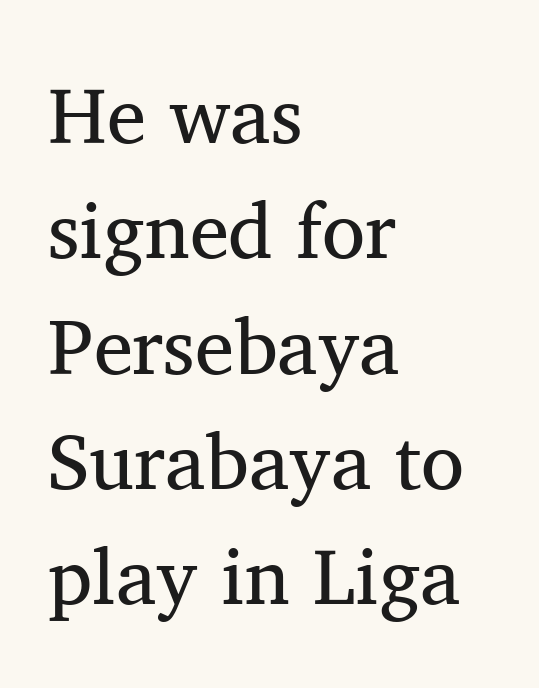
The image shows 79 px regular-weight serif type, upright; set left-aligned, normal line spacing (1.46x), normal letter spacing, not underlined; medium stroke contrast and a medium x-height.
